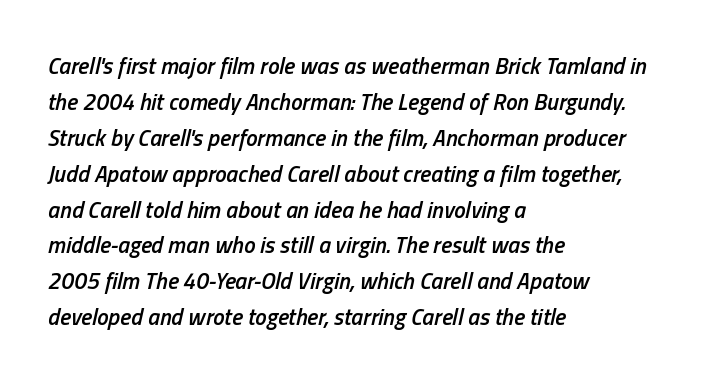
Type without underlining. Typesetter's note: demi weight, one step under bold. The tracking reads as untouched default to a designer's eye. Whoever set this chose a conventional vertical rhythm.
